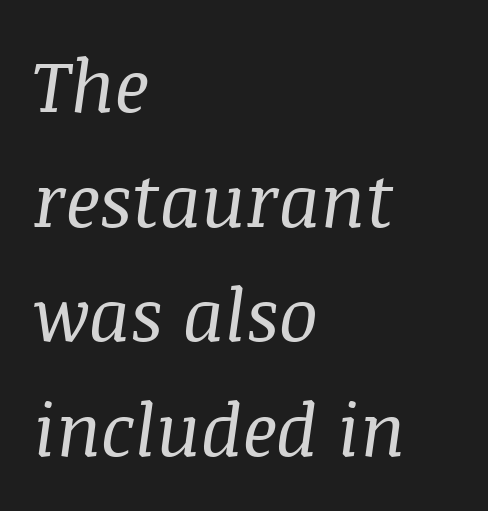
Compared with a typical body face, this is equally light or lighter still. Horizontal alignment here is leftward, the default for most running prose. A typesetter would call this proportional, since set widths differ per character. If you drew a line through each stem, it would be angled. Each letter's strokes conclude with small projecting serifs.
